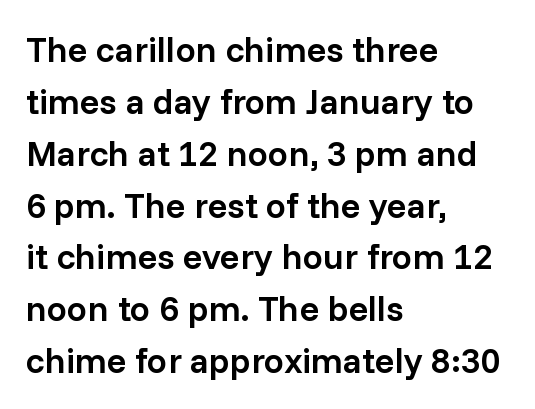
Q: Is the text bold? A: Semi-bold.
Q: Is the text italic (slanted)? A: No, it is upright.
Q: Is the typeface a serif or a sans-serif typeface? A: Sans-serif.
Q: Is the text underlined? A: No.
Q: How is the paragraph aligned? A: Left-aligned.
Q: Is the spacing between letters normal or unusually wide? A: Normal.
Q: Is the spacing between lines tight, normal or loose? A: Normal.
Q: Width (condensed, normal, or wide)? A: Normal.
Q: Stroke contrast? A: Low.
Q: x-height? A: Medium.
Q: Monospaced? A: No.
